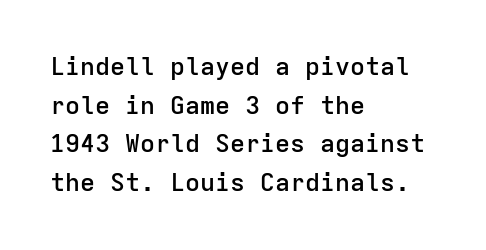
The image shows 25 px text type, upright; set left-aligned, normal line spacing (1.55x), normal letter spacing, not underlined.
